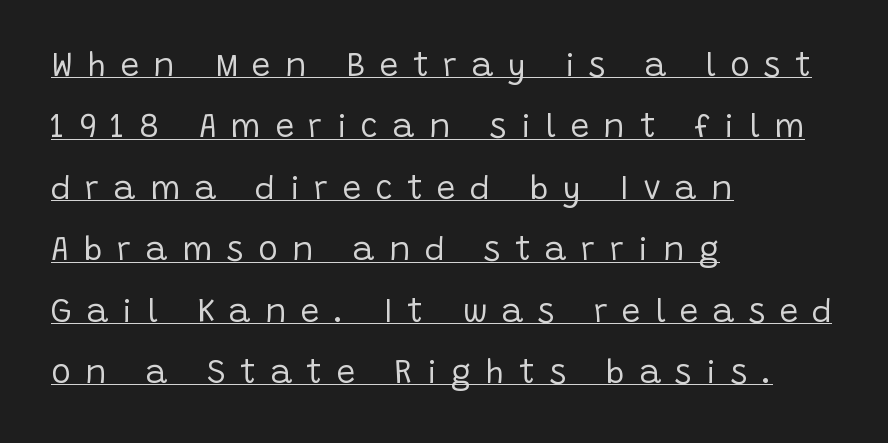
Q: Is the text bold? A: No.
Q: Is the text italic (slanted)? A: No, it is upright.
Q: Is the typeface a serif or a sans-serif typeface? A: Sans-serif.
Q: Is the text underlined? A: Yes.
Q: How is the paragraph aligned? A: Left-aligned.
Q: Is the spacing between letters normal or unusually wide? A: Unusually wide.
Q: Width (condensed, normal, or wide)? A: Normal.
Q: Stroke contrast? A: Low.
Q: x-height? A: Large.
Q: Monospaced? A: No.
